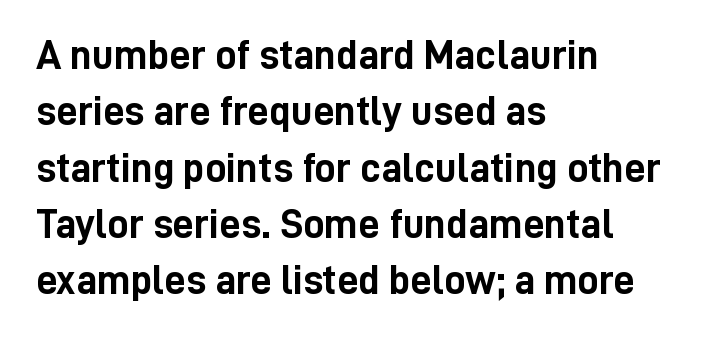
Q: Is the text bold? A: Yes.
Q: Is the text italic (slanted)? A: No, it is upright.
Q: Is the typeface a serif or a sans-serif typeface? A: Sans-serif.
Q: Is the text underlined? A: No.
Q: How is the paragraph aligned? A: Left-aligned.
Q: Is the spacing between letters normal or unusually wide? A: Normal.
Q: Is the spacing between lines tight, normal or loose? A: Normal.
Q: Width (condensed, normal, or wide)? A: Condensed.
Q: Stroke contrast? A: Low.
Q: x-height? A: Medium.
Q: Monospaced? A: No.
